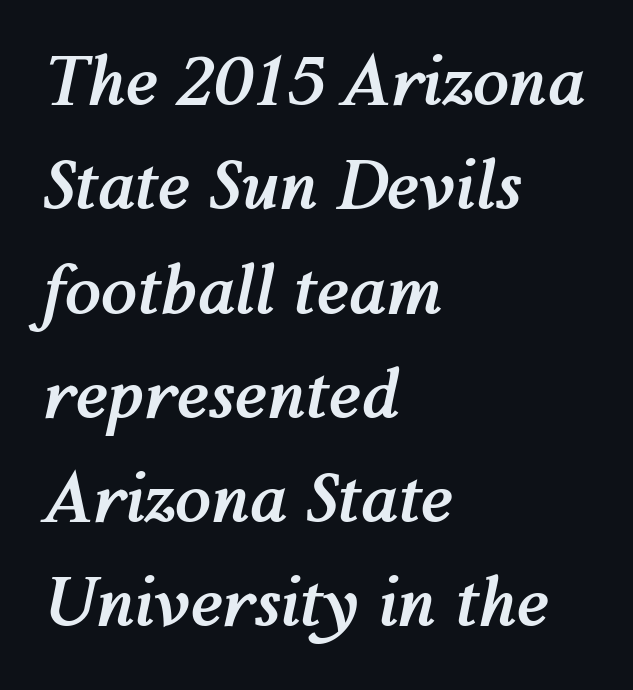
{"italic": "yes", "lean": "right", "slant_degrees": 12, "bold": "yes", "weight": "semibold", "width": "normal", "stroke_contrast": "medium", "x_height": "medium", "monospaced": "no", "underline": "no", "align": "left", "line_spacing": "normal", "line_spacing_ratio": 1.58, "letter_spacing": "normal", "letter_spacing_em": 0.0, "glyph_px": 66}
